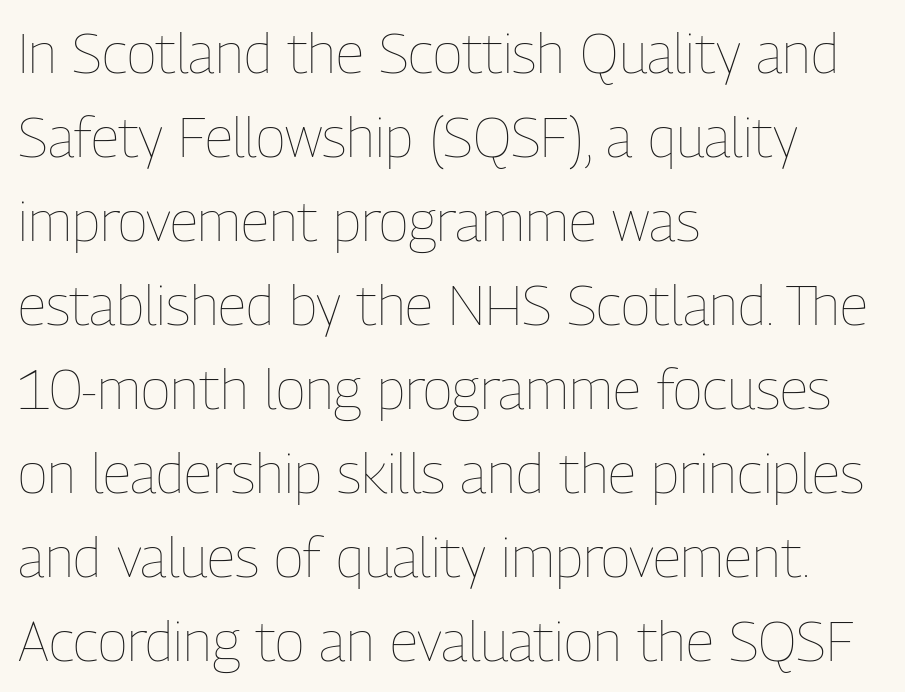
{"italic": "no", "bold": "no", "weight": "thin", "width": "condensed", "stroke_contrast": "low", "x_height": "medium", "monospaced": "no", "underline": "no", "align": "left", "line_spacing": "normal", "line_spacing_ratio": 1.5, "letter_spacing": "normal", "letter_spacing_em": 0.0, "glyph_px": 56}
